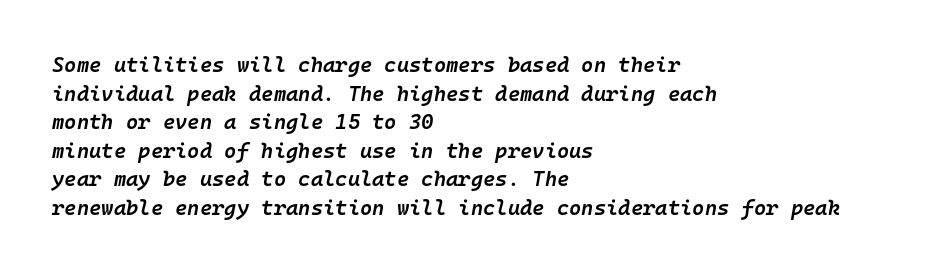
Q: Is the text bold? A: Semi-bold.
Q: Is the text italic (slanted)? A: Yes, it leans right by about 10 degrees.
Q: Is the text underlined? A: No.
Q: How is the paragraph aligned? A: Left-aligned.
Q: Is the spacing between letters normal or unusually wide? A: Normal.
Q: Is the spacing between lines tight, normal or loose? A: Normal.
